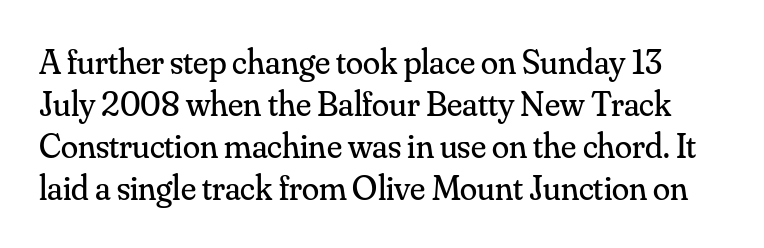
The image shows 35 px regular-weight serif type, upright; set line spacing 1.2x, normal letter spacing, not underlined; medium stroke contrast and a small x-height.
